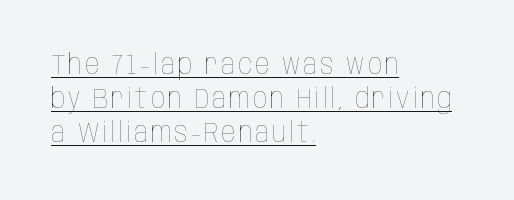
Q: Is the text bold? A: No.
Q: Is the text italic (slanted)? A: No, it is upright.
Q: Is the text underlined? A: Yes.
Q: How is the paragraph aligned? A: Left-aligned.
Q: Width (condensed, normal, or wide)? A: Condensed.
Q: Stroke contrast? A: Low.
Q: x-height? A: Large.
Q: Monospaced? A: No.
